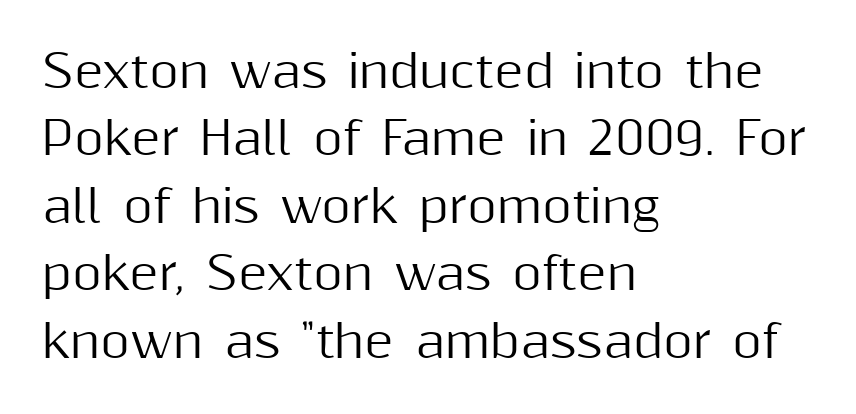
The image shows 45 px sans-serif type, upright; set left-aligned, normal line spacing (1.5x), normal letter spacing, not underlined; medium stroke contrast and a medium x-height.
